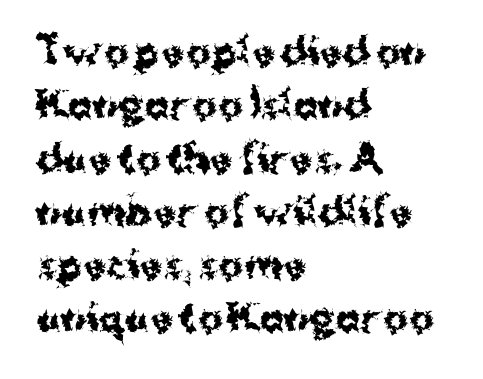
Q: Is the text bold? A: Yes.
Q: Is the text italic (slanted)? A: No, it is upright.
Q: Is the typeface a serif or a sans-serif typeface? A: Sans-serif.
Q: Is the text underlined? A: No.
Q: How is the paragraph aligned? A: Left-aligned.
Q: Is the spacing between letters normal or unusually wide? A: Normal.
Q: Is the spacing between lines tight, normal or loose? A: Normal.
Q: Width (condensed, normal, or wide)? A: Normal.
Q: Stroke contrast? A: Medium.
Q: x-height? A: Medium.
Q: Monospaced? A: No.
